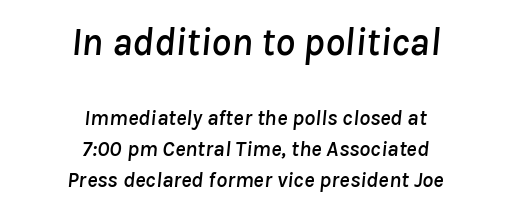
Descenders are the only things crossing below the line. Neither beginnings nor endings align; midpoints do. Tracking here is standard; glyphs follow each other at the usual distance. Slant detected: the letters are inclined. Vertically, the passage feels balanced, rows spaced as you'd expect. Do the characters align in a grid? No, the font is proportional.
